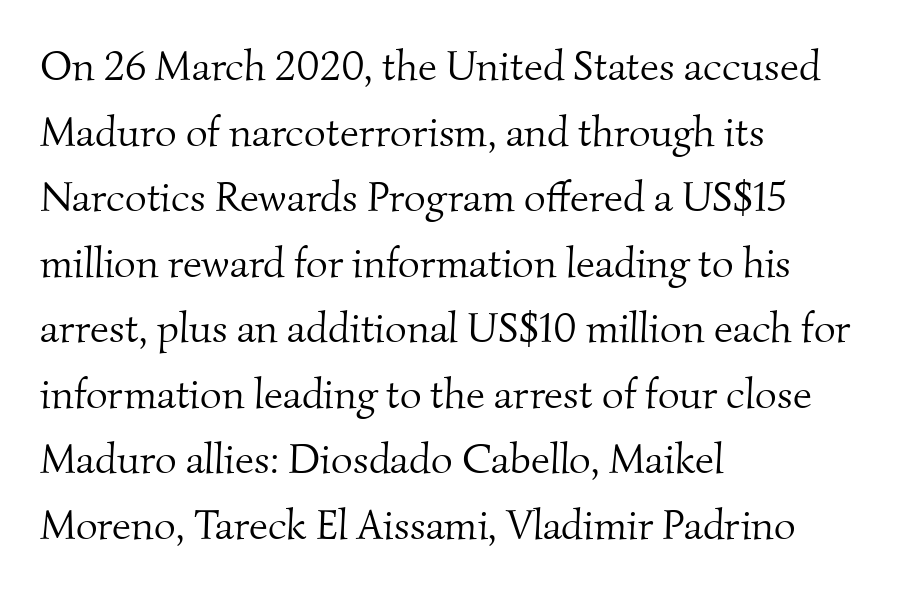
Think standard paragraph weight, or any step lighter than that. The area under the type is left untouched. Standard letterfit; no display-style spreading of the glyphs. Where is the straight margin? On the left.
